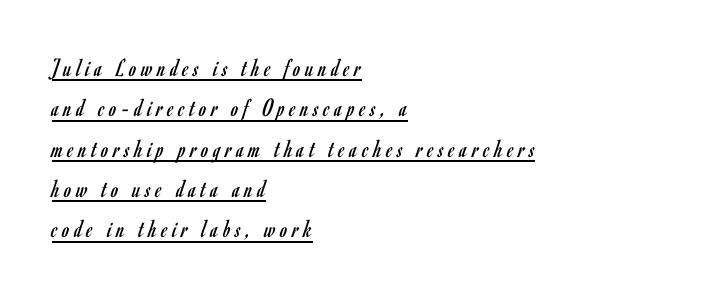
Q: Is the text bold? A: No.
Q: Is the text italic (slanted)? A: Yes.
Q: Is the text underlined? A: Yes.
Q: How is the paragraph aligned? A: Left-aligned.
Q: Is the spacing between lines tight, normal or loose? A: Normal.
